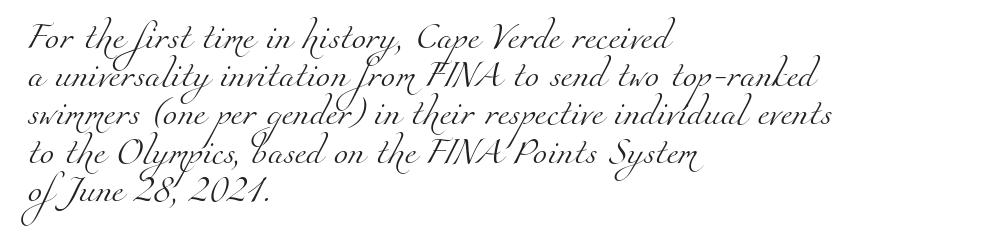
Unmarked baselines from the first word to the last. Each word holds together tightly as a unit, with standard inter-letter gaps. What's the leading like? Ordinary, nothing unusual. Unbolded letterforms with no extra heft.
